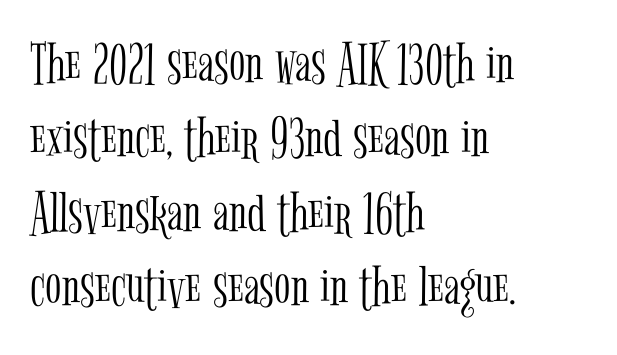
Spacing verdict: proportional, widths tailored to each character. Each row of text sits above clean, open space. The paragraph shown leans on its left margin. Rendered with straight, roman letterforms. How are the letters spaced? Ordinarily, with no added tracking. Does the type have serifs? Yes, each stem ends in a small foot.
